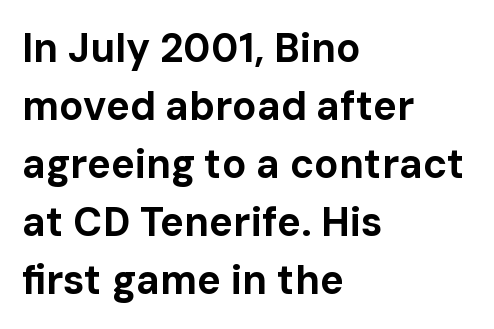
Q: Is the text bold? A: Yes.
Q: Is the text italic (slanted)? A: No, it is upright.
Q: Is the typeface a serif or a sans-serif typeface? A: Sans-serif.
Q: Is the text underlined? A: No.
Q: How is the paragraph aligned? A: Left-aligned.
Q: Is the spacing between letters normal or unusually wide? A: Normal.
Q: Is the spacing between lines tight, normal or loose? A: Normal.
Q: Width (condensed, normal, or wide)? A: Normal.
Q: Stroke contrast? A: Low.
Q: x-height? A: Medium.
Q: Monospaced? A: No.
